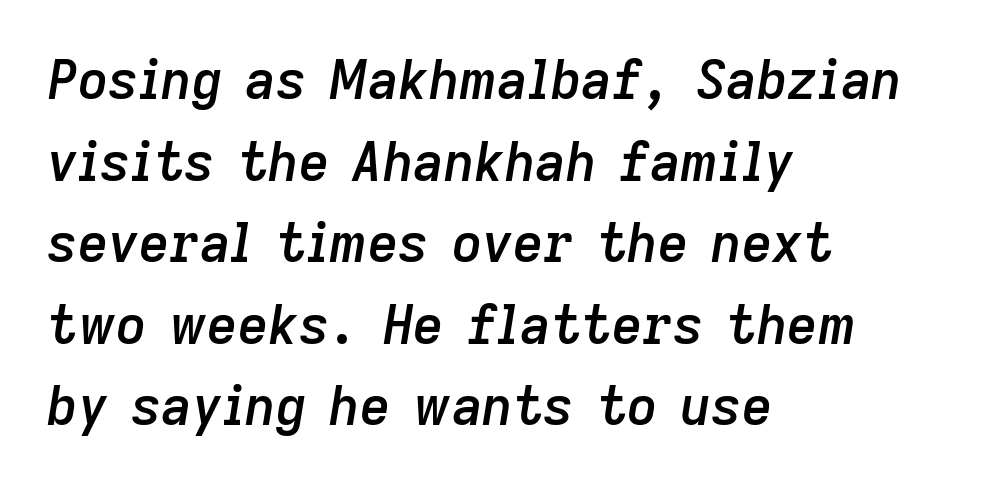
Q: Is the text bold? A: Semi-bold.
Q: Is the text italic (slanted)? A: Yes, it leans right by about 9 degrees.
Q: Is the text underlined? A: No.
Q: How is the paragraph aligned? A: Left-aligned.
Q: Is the spacing between letters normal or unusually wide? A: Normal.
Q: Is the spacing between lines tight, normal or loose? A: Normal.
Q: Width (condensed, normal, or wide)? A: Normal.
Q: Stroke contrast? A: Low.
Q: x-height? A: Medium.
Q: Monospaced? A: No.
